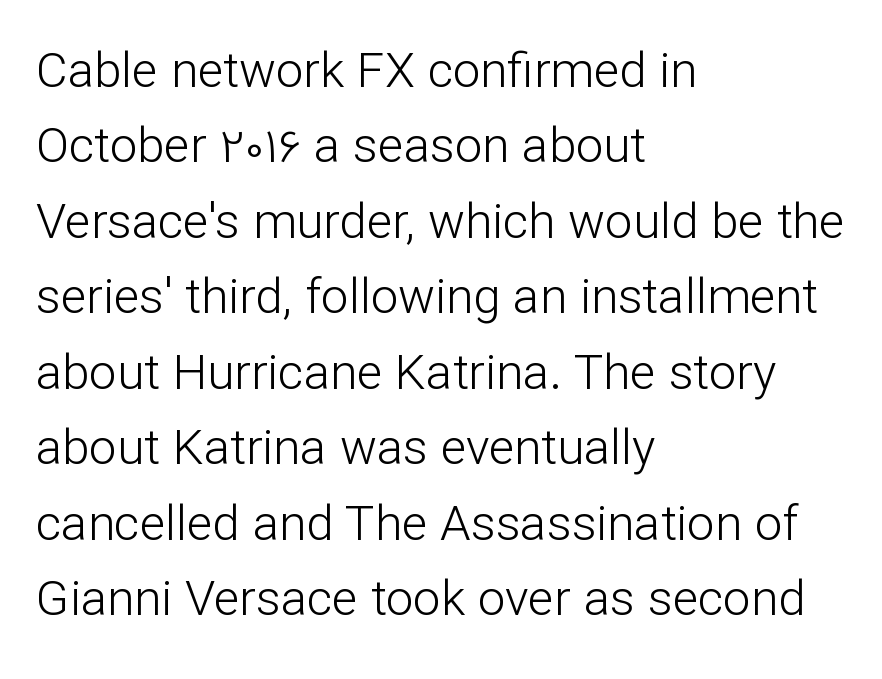
Q: Is the text bold? A: No.
Q: Is the text italic (slanted)? A: No, it is upright.
Q: Is the typeface a serif or a sans-serif typeface? A: Sans-serif.
Q: Is the text underlined? A: No.
Q: How is the paragraph aligned? A: Left-aligned.
Q: Is the spacing between letters normal or unusually wide? A: Normal.
Q: Is the spacing between lines tight, normal or loose? A: Normal.
Q: Width (condensed, normal, or wide)? A: Normal.
Q: Stroke contrast? A: Low.
Q: x-height? A: Medium.
Q: Monospaced? A: No.
